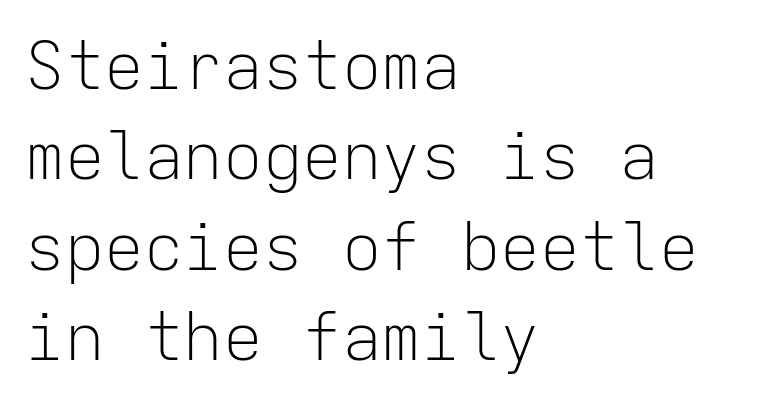
Q: Is the text bold? A: No.
Q: Is the text italic (slanted)? A: No, it is upright.
Q: Is the typeface a serif or a sans-serif typeface? A: Sans-serif.
Q: Is the text underlined? A: No.
Q: How is the paragraph aligned? A: Left-aligned.
Q: Is the spacing between letters normal or unusually wide? A: Normal.
Q: Is the spacing between lines tight, normal or loose? A: Normal.
Q: Width (condensed, normal, or wide)? A: Normal.
Q: Stroke contrast? A: Low.
Q: x-height? A: Medium.
Q: Monospaced? A: Yes.
